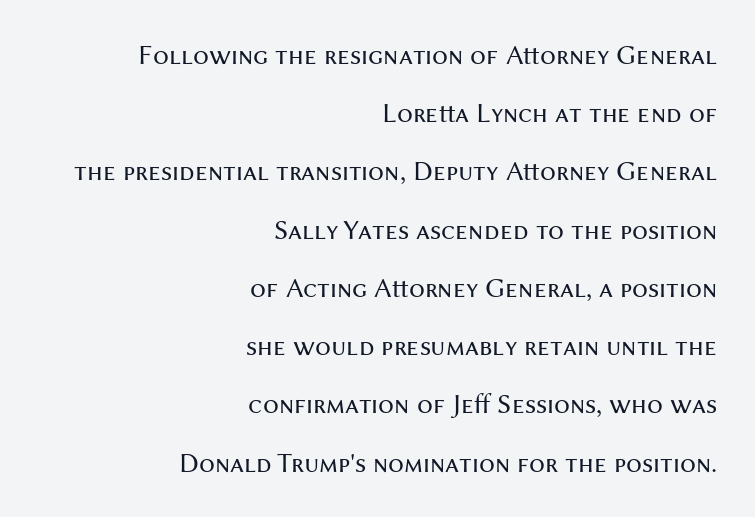
Q: Is the text bold? A: No.
Q: Is the text italic (slanted)? A: No, it is upright.
Q: Is the typeface a serif or a sans-serif typeface? A: Sans-serif.
Q: Is the text underlined? A: No.
Q: How is the paragraph aligned? A: Right-aligned.
Q: Is the spacing between letters normal or unusually wide? A: Normal.
Q: Is the spacing between lines tight, normal or loose? A: Loose.
Q: Width (condensed, normal, or wide)? A: Normal.
Q: Stroke contrast? A: Medium.
Q: x-height? A: Medium.
Q: Monospaced? A: No.
